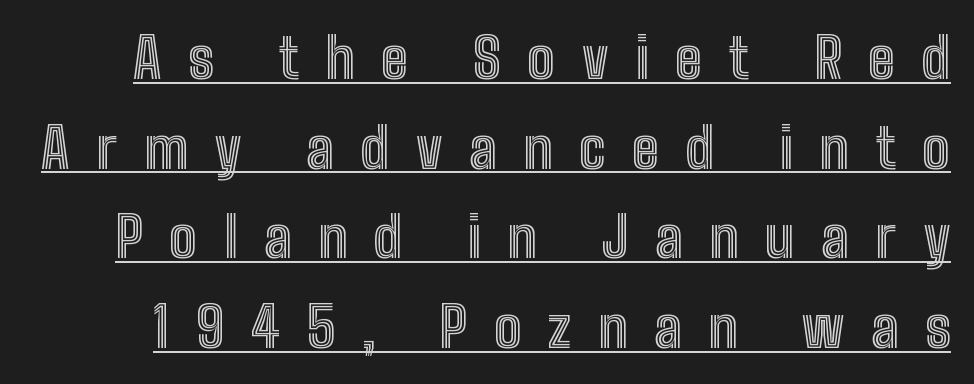
The image shows 55 px condensed type, upright; set normal line spacing (1.63x), unusually wide letter spacing (+0.48 em), underlined; a medium x-height.
